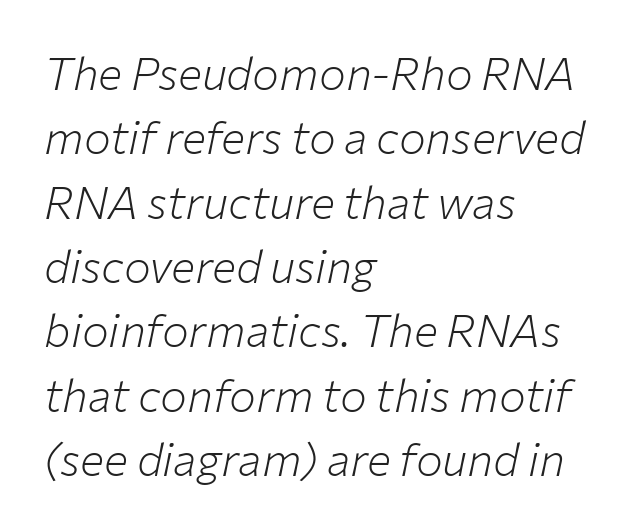
Q: Is the text bold? A: No.
Q: Is the text italic (slanted)? A: Yes, it leans right by about 12 degrees.
Q: Is the text underlined? A: No.
Q: How is the paragraph aligned? A: Left-aligned.
Q: Is the spacing between letters normal or unusually wide? A: Normal.
Q: Is the spacing between lines tight, normal or loose? A: Normal.
Q: Width (condensed, normal, or wide)? A: Normal.
Q: Stroke contrast? A: Low.
Q: x-height? A: Medium.
Q: Monospaced? A: No.
